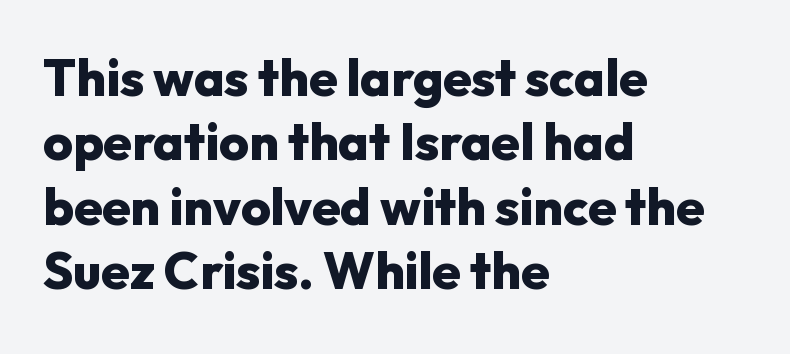
{"serif": "no", "italic": "no", "bold": "yes", "weight": "heavy", "width": "normal", "stroke_contrast": "low", "x_height": "medium", "monospaced": "no", "underline": "no", "align": "left", "line_spacing": "normal", "line_spacing_ratio": 1.26, "letter_spacing": "normal", "letter_spacing_em": 0.0, "glyph_px": 51}
